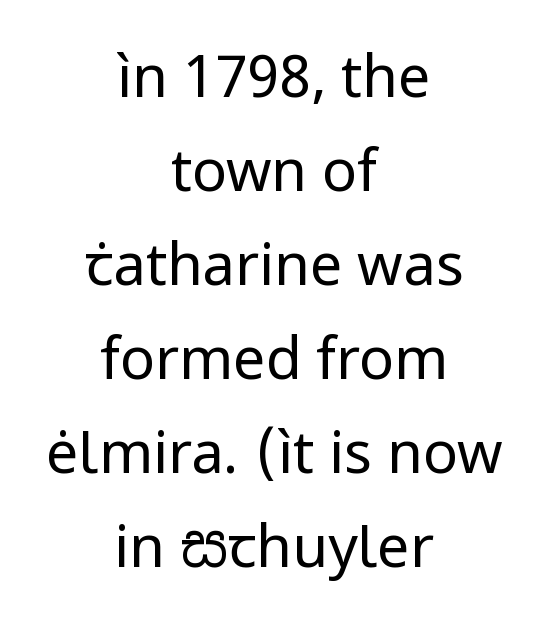
A typesetter would call this proportional, since set widths differ per character. Regular leading. The characters display no serif detailing; their extremities are plain. The font's upright variant was chosen for this text.
